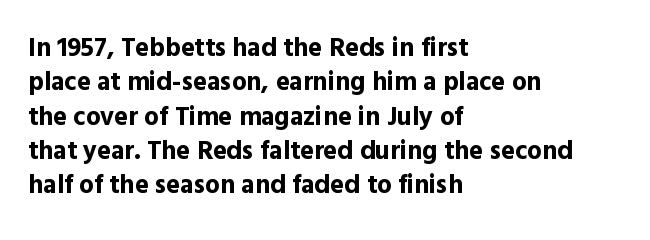
{"italic": "no", "bold": "yes", "underline": "no", "align": "left", "line_spacing": "normal", "line_spacing_ratio": 1.32, "letter_spacing": "normal", "letter_spacing_em": 0.0, "glyph_px": 26}
